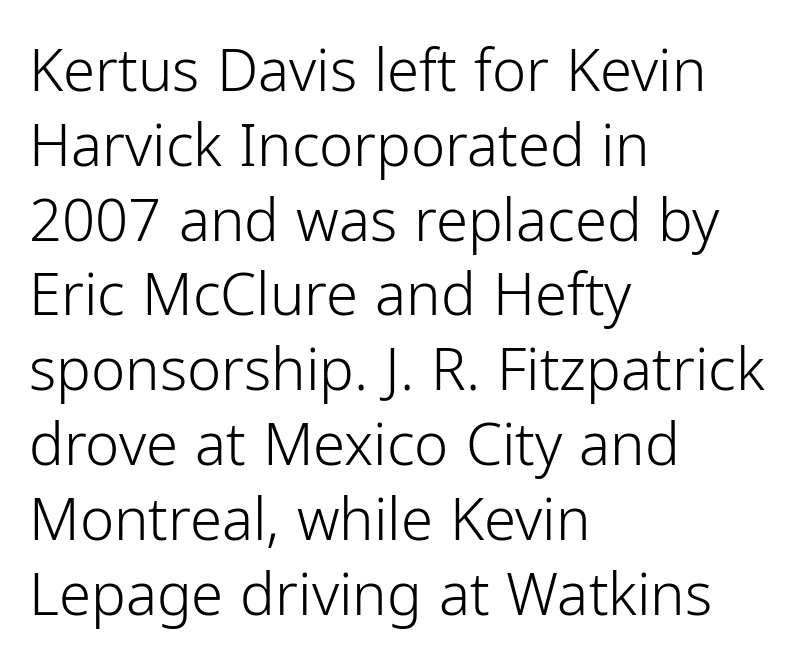
The image shows 58 px light sans-serif type, upright; set left-aligned, normal line spacing (1.29x), normal letter spacing, not underlined; low stroke contrast and a medium x-height.
